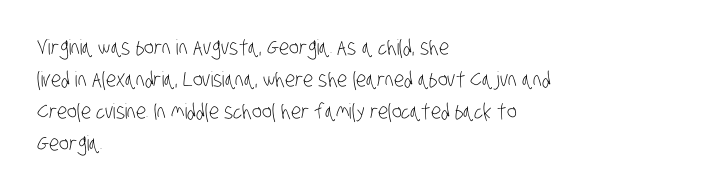
Q: Is the text bold? A: No.
Q: Is the text underlined? A: No.
Q: How is the paragraph aligned? A: Left-aligned.
Q: Is the spacing between letters normal or unusually wide? A: Normal.
Q: Is the spacing between lines tight, normal or loose? A: Normal.
